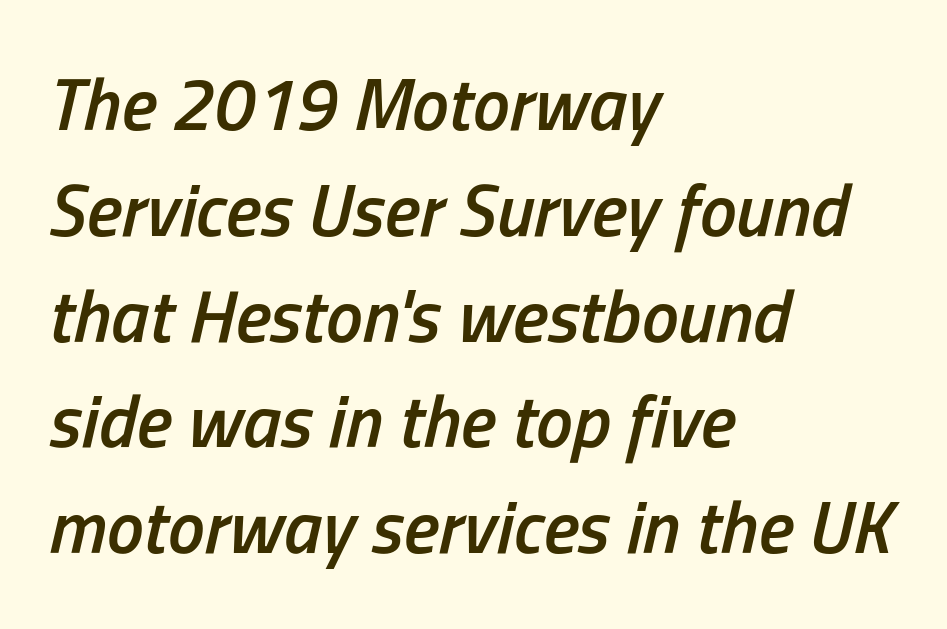
{"italic": "yes", "lean": "right", "slant_degrees": 13, "bold": "semi", "weight": "semibold", "width": "condensed", "stroke_contrast": "low", "x_height": "medium", "monospaced": "no", "underline": "no", "align": "left", "line_spacing": "normal", "line_spacing_ratio": 1.43, "letter_spacing": "normal", "letter_spacing_em": 0.0, "glyph_px": 74}
